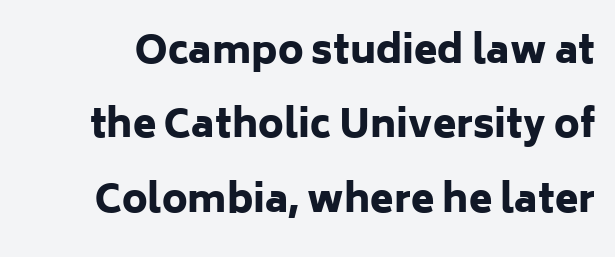
Q: Is the text bold? A: Yes.
Q: Is the text italic (slanted)? A: No, it is upright.
Q: Is the typeface a serif or a sans-serif typeface? A: Sans-serif.
Q: Is the text underlined? A: No.
Q: Is the spacing between letters normal or unusually wide? A: Normal.
Q: Is the spacing between lines tight, normal or loose? A: Loose.
Q: Width (condensed, normal, or wide)? A: Normal.
Q: Stroke contrast? A: Low.
Q: x-height? A: Medium.
Q: Monospaced? A: No.
